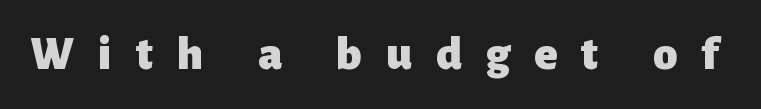
Characters follow at a spacing far wider than the type designer built in. The characters look thick and weighty, a clear bold. The glyphs are unaccompanied by any horizontal stroke below them. Regarding serifs, this sample does without them. If you drew a line through each stem, it would be perfectly vertical.
